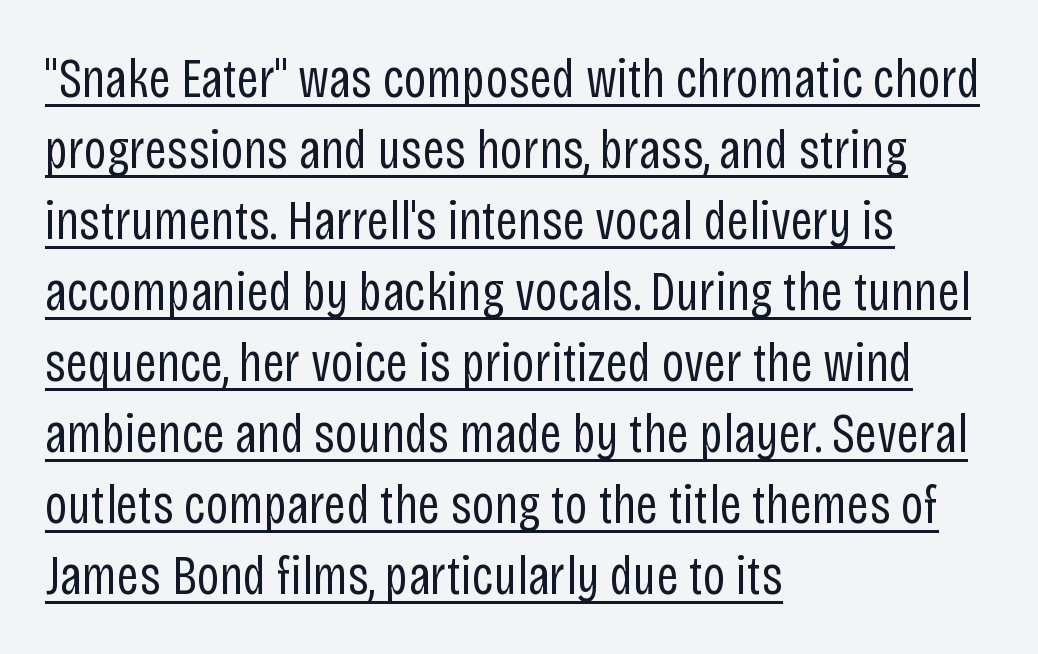
A quiet, ordinary-to-light weight characterises the typeface. The passage is arranged the way most books set body copy — flush left. This is the regular roman posture of the typeface. Is this a fixed-width face? No — the glyphs have proportional, varying widths.
